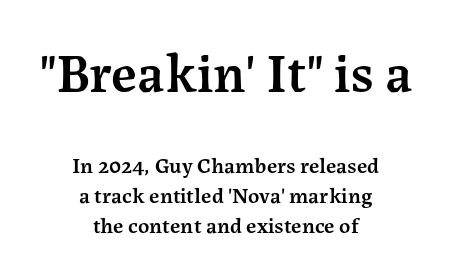
The image shows 55 px semibold serif type, upright; set centered, normal line spacing (1.35x), normal letter spacing, not underlined; the first (top) block is 2.5x larger; medium stroke contrast and a medium x-height.
